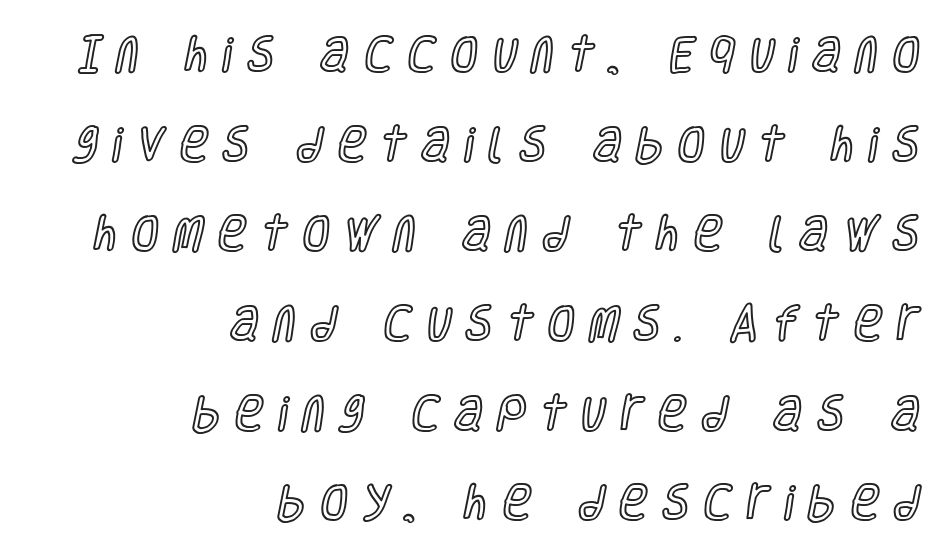
Glance below the letters and you will spot only blank space. There is plenty of visible air inserted between adjacent glyphs. The passage shown is typed in a proportional face where columns would drift. Rows of type keep a wide berth in the vertical direction.
